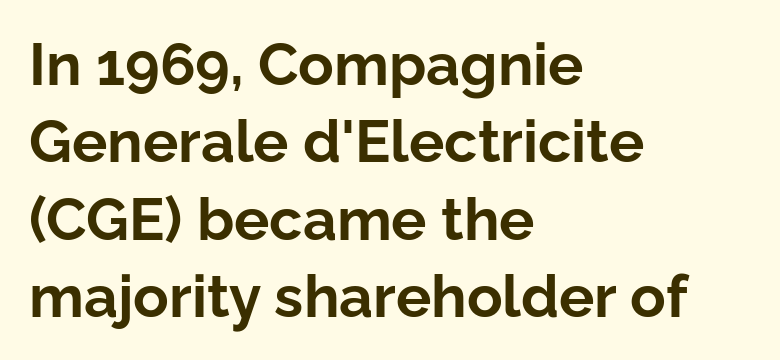
Posture: straight, roman, zero tilt. Are there feet on the stems? There aren't — it's a sans. Words float on clear page, feet unadorned. Where is the straight margin? On the left.
